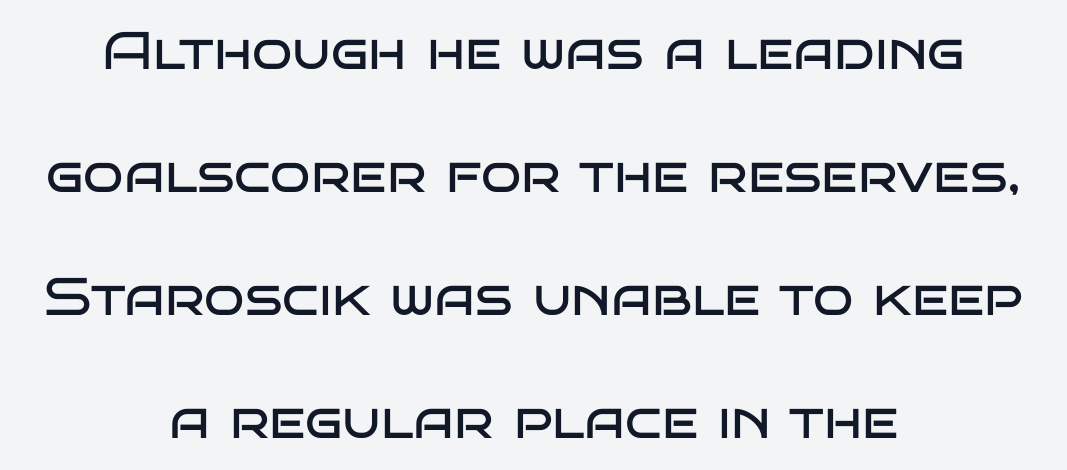
Check under the words: just untouched page. Does the lettering tilt? It doesn't — this is upright. Honestly, the rows look like they've been pulled way apart. Default kerning and tracking; the words read as compact shapes. A typesetter would call this proportional, since set widths differ per character. To sum up the face: it is a sans, with no serifs.
